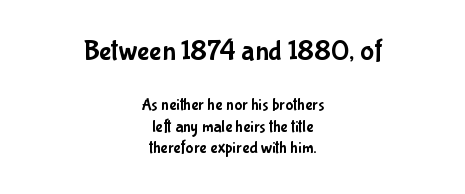
The image shows 29 px condensed sans-serif type, upright; set centered, normal line spacing (1.29x), normal letter spacing, not underlined; the first (top) block is 1.71x larger; low stroke contrast and a medium x-height.
